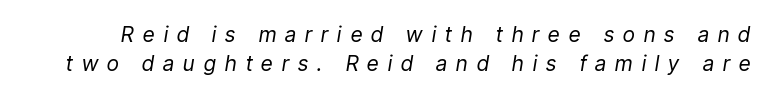
The image shows 21 px text type, italic (leaning right); set normal line spacing (1.4x), unusually wide letter spacing (+0.44 em), not underlined.
